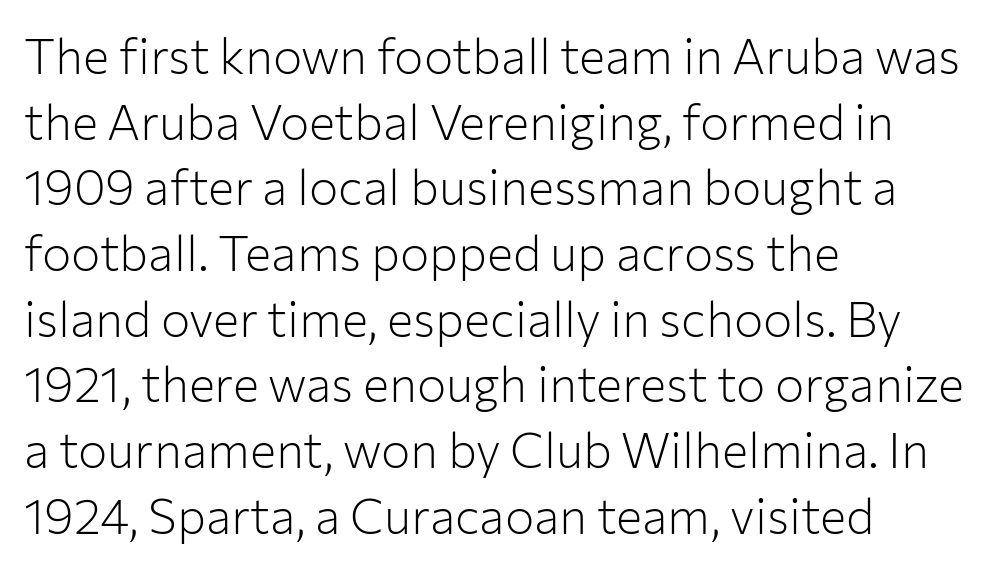
{"serif": "no", "italic": "no", "bold": "no", "weight": "light", "width": "normal", "stroke_contrast": "low", "x_height": "medium", "monospaced": "no", "underline": "no", "align": "left", "line_spacing": "normal", "line_spacing_ratio": 1.34, "letter_spacing": "normal", "letter_spacing_em": 0.0, "glyph_px": 49}
